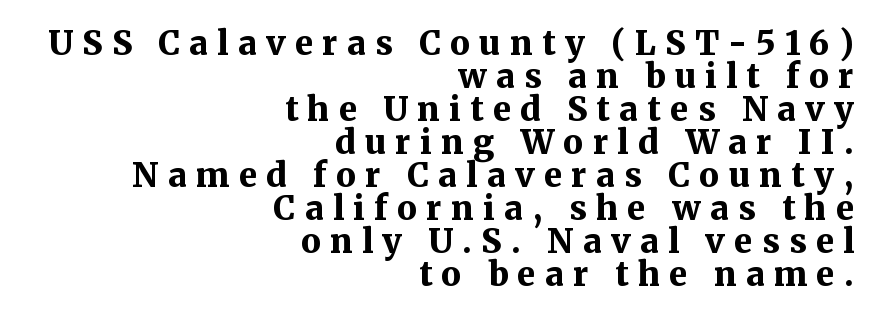
A clean baseline with only descenders dipping below it. Leading is clearly below the norm, producing a dense column. Classification — serif. Leftover space on each line is placed entirely before the opening word. Tracking value appears strongly positive — letters spread wide. Weight check: bold — yes, fully.
